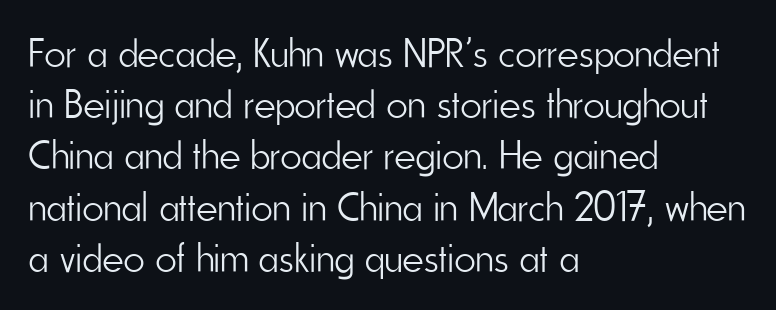
The image shows 41 px light, condensed sans-serif type, upright; set left-aligned, normal line spacing (1.25x), normal letter spacing, not underlined; low stroke contrast and a small x-height.
